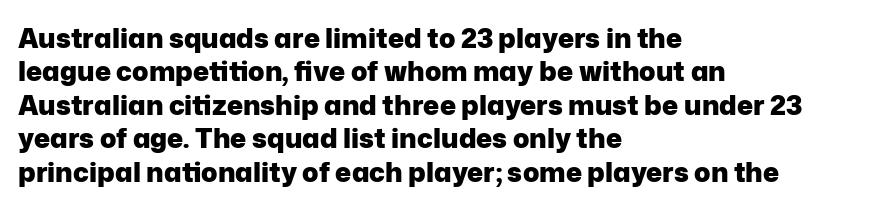
There is no visible air inserted between adjacent glyphs. Compared with a centered layout, this one pins lines to the left instead. The strokes are fattened all the way to bold. A typesetter would mark this as roman, not italic. The words here are not underlined.
